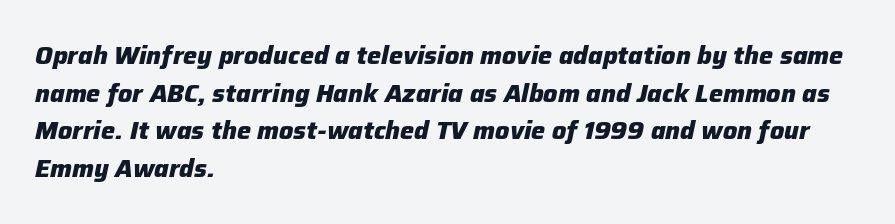
{"italic": "yes", "lean": "right", "slant_degrees": 12, "bold": "yes", "underline": "no", "align": "left", "line_spacing": "normal", "line_spacing_ratio": 1.51, "letter_spacing": "normal", "letter_spacing_em": 0.0, "glyph_px": 25}
